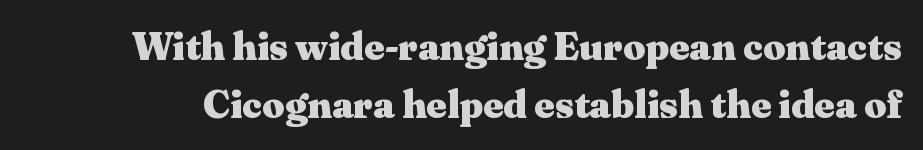
Q: Is the text bold? A: Yes.
Q: Is the text italic (slanted)? A: No, it is upright.
Q: Is the typeface a serif or a sans-serif typeface? A: Serif.
Q: Is the text underlined? A: No.
Q: Is the spacing between letters normal or unusually wide? A: Normal.
Q: Is the spacing between lines tight, normal or loose? A: Normal.
Q: Width (condensed, normal, or wide)? A: Wide.
Q: Stroke contrast? A: Medium.
Q: x-height? A: Medium.
Q: Monospaced? A: No.
